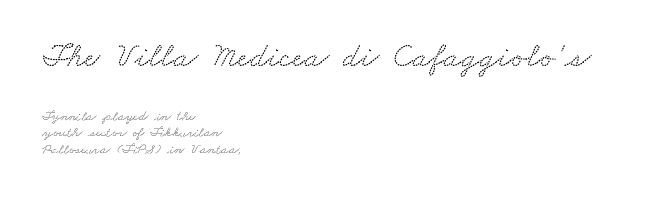
The image shows 34 px wide type; set left-aligned, line spacing 1.19x, normal letter spacing, not underlined; the first (top) block is 2.43x larger; low stroke contrast and a small x-height.
